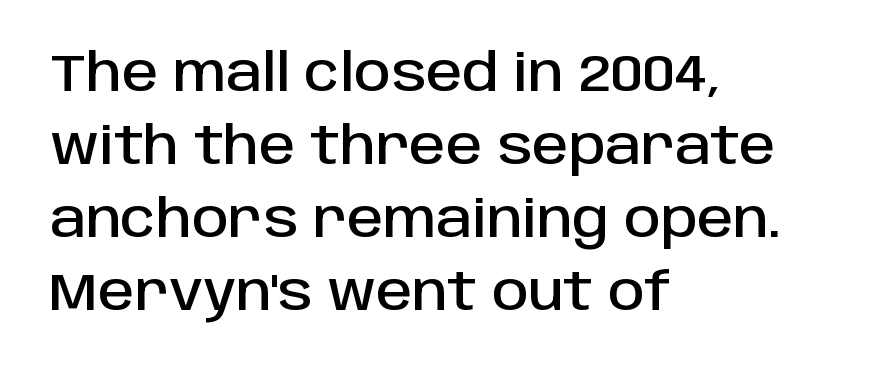
Q: Is the text italic (slanted)? A: No, it is upright.
Q: Is the typeface a serif or a sans-serif typeface? A: Sans-serif.
Q: Is the text underlined? A: No.
Q: How is the paragraph aligned? A: Left-aligned.
Q: Is the spacing between letters normal or unusually wide? A: Normal.
Q: Is the spacing between lines tight, normal or loose? A: Normal.
Q: Width (condensed, normal, or wide)? A: Normal.
Q: Stroke contrast? A: Low.
Q: x-height? A: Large.
Q: Monospaced? A: No.
